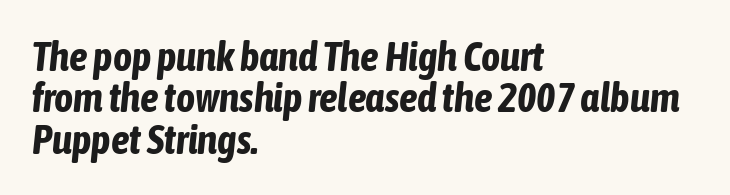
Q: Is the text bold? A: Yes.
Q: Is the text italic (slanted)? A: Yes, it leans right by about 6 degrees.
Q: Is the text underlined? A: No.
Q: How is the paragraph aligned? A: Left-aligned.
Q: Is the spacing between letters normal or unusually wide? A: Normal.
Q: Is the spacing between lines tight, normal or loose? A: Tight.
Q: Width (condensed, normal, or wide)? A: Condensed.
Q: Stroke contrast? A: Low.
Q: x-height? A: Medium.
Q: Monospaced? A: No.
